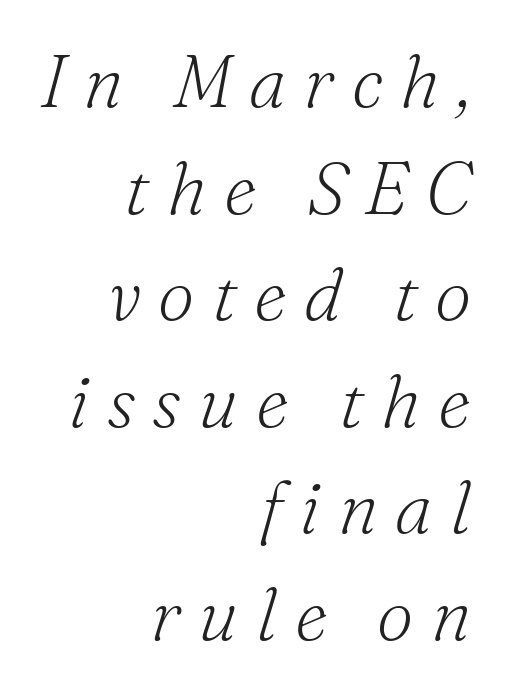
The image shows 73 px light serif type, italic (leaning right); set right-aligned, normal line spacing (1.46x), unusually wide letter spacing (+0.24 em), not underlined; medium stroke contrast and a small x-height.
